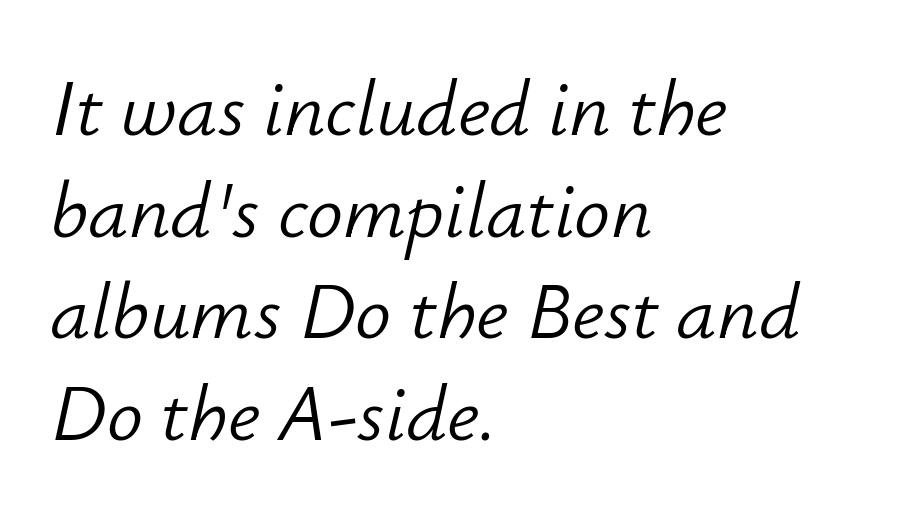
The image shows 80 px light type, italic (leaning right); set left-aligned, normal line spacing (1.27x), normal letter spacing, not underlined; low stroke contrast and a small x-height.
